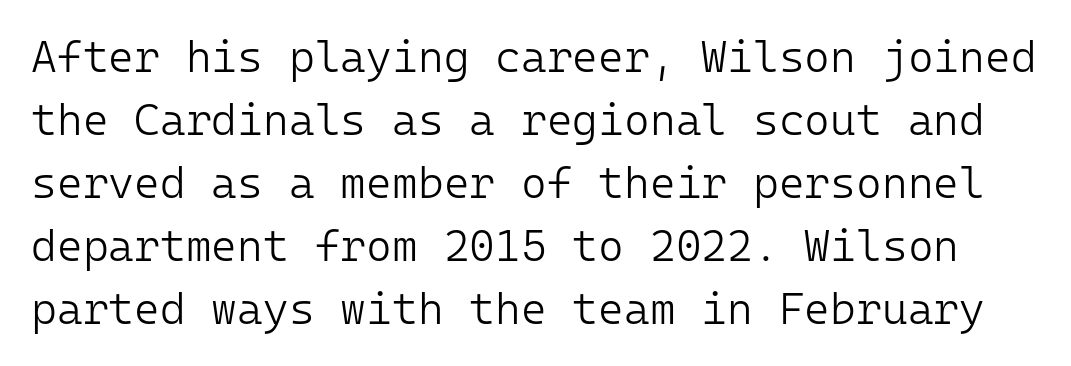
{"serif": "no", "italic": "no", "bold": "no", "weight": "light", "width": "normal", "stroke_contrast": "low", "x_height": "medium", "monospaced": "yes", "underline": "no", "line_spacing": "normal", "line_spacing_ratio": 1.43, "letter_spacing": "normal", "letter_spacing_em": 0.0, "glyph_px": 44}
